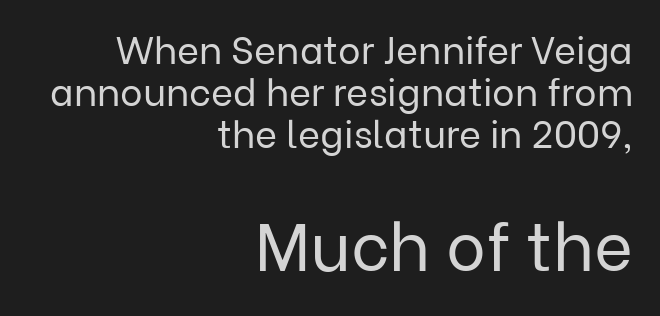
Tall strokes in this sample are plumb rather than angled. This rendering employs a face without finishing strokes, i.e., a sans-serif. The string is rendered with underlining switched off. Each word holds together tightly as a unit, with standard inter-letter gaps.
